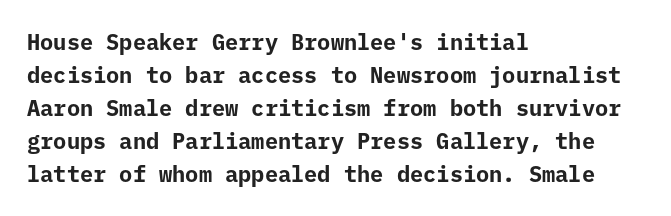
{"italic": "no", "bold": "yes", "underline": "no", "align": "left", "line_spacing": "normal", "line_spacing_ratio": 1.5, "letter_spacing": "normal", "letter_spacing_em": 0.0, "glyph_px": 22}
